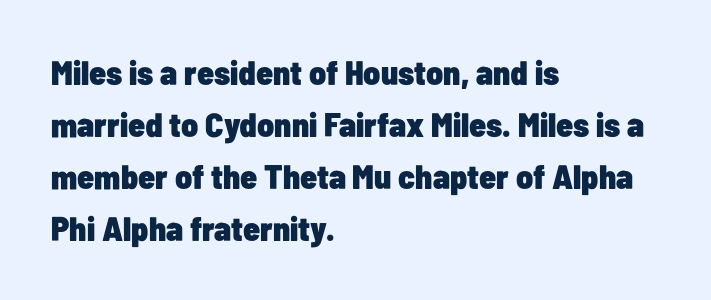
{"serif": "no", "italic": "no", "bold": "yes", "weight": "heavy", "width": "condensed", "stroke_contrast": "low", "x_height": "medium", "monospaced": "no", "underline": "no", "align": "left", "line_spacing": "normal", "line_spacing_ratio": 1.53, "letter_spacing": "normal", "letter_spacing_em": 0.0, "glyph_px": 34}
